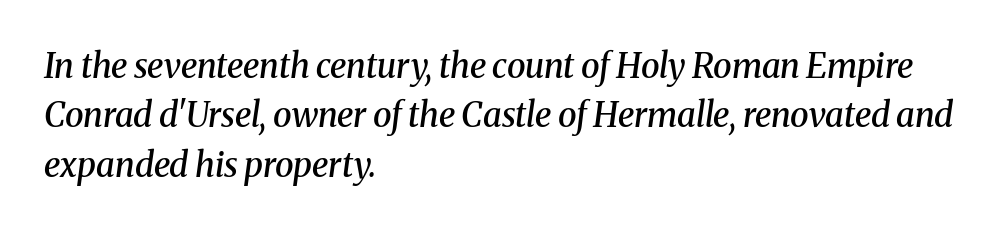
The image shows 34 px semibold serif type, italic (leaning right); set left-aligned, normal line spacing (1.45x), normal letter spacing, not underlined; medium stroke contrast and a medium x-height.
